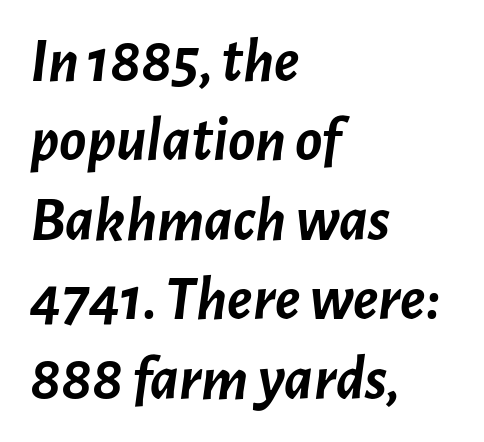
Does extra space separate the letters? No, they use regular spacing. Emphasis by weight is at full strength: bold. Every row of glyphs begins at an identical x-position on the left. The rendering uses natural spacing where letterforms have individual widths.
